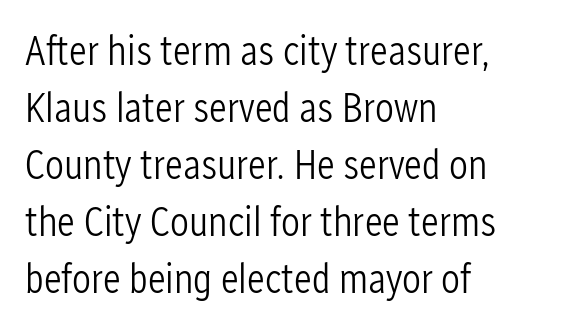
Q: Is the text bold? A: No.
Q: Is the text italic (slanted)? A: No, it is upright.
Q: Is the typeface a serif or a sans-serif typeface? A: Sans-serif.
Q: Is the text underlined? A: No.
Q: How is the paragraph aligned? A: Left-aligned.
Q: Is the spacing between letters normal or unusually wide? A: Normal.
Q: Is the spacing between lines tight, normal or loose? A: Normal.
Q: Width (condensed, normal, or wide)? A: Condensed.
Q: Stroke contrast? A: Low.
Q: x-height? A: Medium.
Q: Monospaced? A: No.
